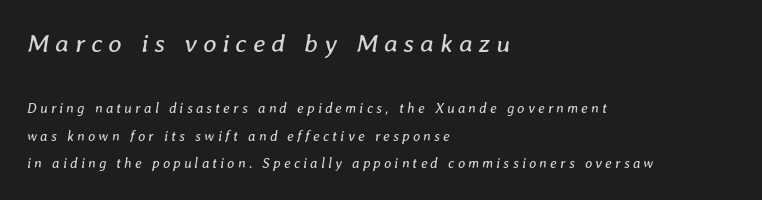
Q: Is the text bold? A: No.
Q: Is the text italic (slanted)? A: Yes, it leans right by about 8 degrees.
Q: Is the text underlined? A: No.
Q: How is the paragraph aligned? A: Left-aligned.
Q: Is the spacing between letters normal or unusually wide? A: Unusually wide.
Q: Is the spacing between lines tight, normal or loose? A: Loose.
Q: Which block of text is set in a larger size, the first (top) or the second (bottom)? A: The first (top) one.
